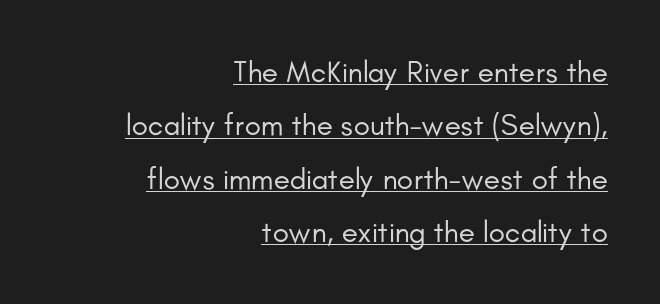
{"serif": "no", "italic": "no", "bold": "no", "weight": "regular", "width": "normal", "stroke_contrast": "low", "x_height": "small", "monospaced": "no", "underline": "yes", "align": "right", "line_spacing_ratio": 1.78, "letter_spacing": "normal", "letter_spacing_em": 0.0, "glyph_px": 30}
